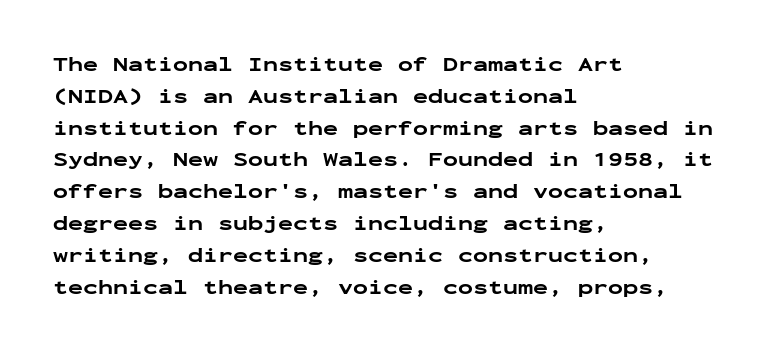
The image shows 20 px bold type, upright; set left-aligned, normal line spacing (1.59x), normal letter spacing, not underlined.
